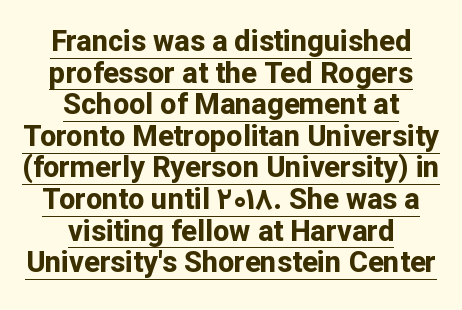
Q: Is the text bold? A: Yes.
Q: Is the text italic (slanted)? A: No, it is upright.
Q: Is the typeface a serif or a sans-serif typeface? A: Sans-serif.
Q: Is the text underlined? A: Yes.
Q: How is the paragraph aligned? A: Centered.
Q: Is the spacing between letters normal or unusually wide? A: Normal.
Q: Is the spacing between lines tight, normal or loose? A: Tight.
Q: Width (condensed, normal, or wide)? A: Normal.
Q: Stroke contrast? A: Low.
Q: x-height? A: Medium.
Q: Monospaced? A: No.
